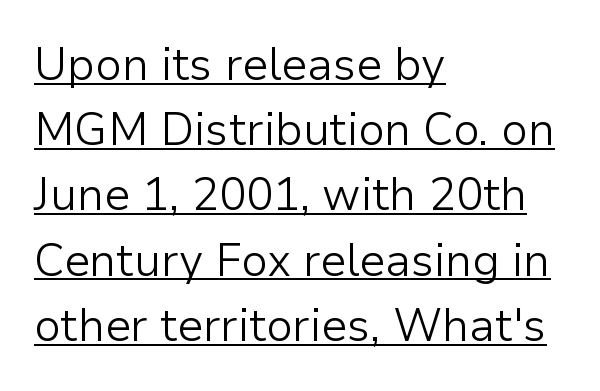
{"serif": "no", "italic": "no", "bold": "no", "weight": "light", "width": "normal", "stroke_contrast": "low", "x_height": "medium", "monospaced": "no", "underline": "yes", "align": "left", "line_spacing": "normal", "line_spacing_ratio": 1.45, "letter_spacing": "normal", "letter_spacing_em": 0.0, "glyph_px": 45}
